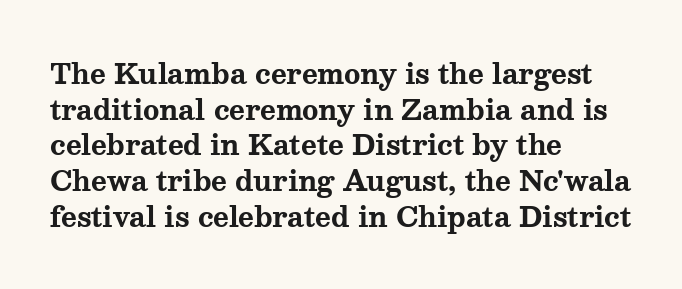
A typesetter would call this leading conventional body-copy spacing. Standard letterfit; no display-style spreading of the glyphs. The axis of the letterforms is exactly vertical. Typeset ragged right — the left edge is the straight one. Clear beneath every line of the passage. Each glyph is drawn with heavy, bold strokes.
